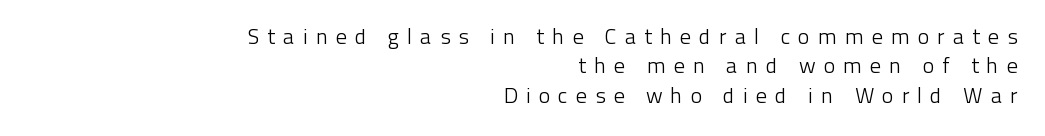
The image shows 22 px text type, upright; set right-aligned, normal line spacing (1.34x), unusually wide letter spacing (+0.36 em), not underlined.
